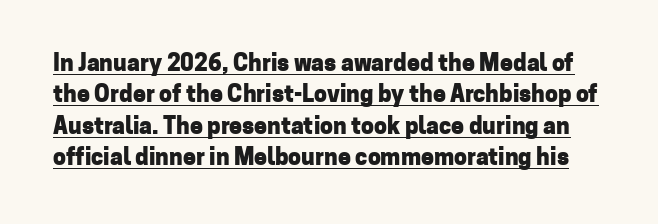
{"italic": "no", "bold": "yes", "underline": "yes", "line_spacing": "normal", "line_spacing_ratio": 1.36, "letter_spacing": "normal", "letter_spacing_em": 0.0, "glyph_px": 23}
